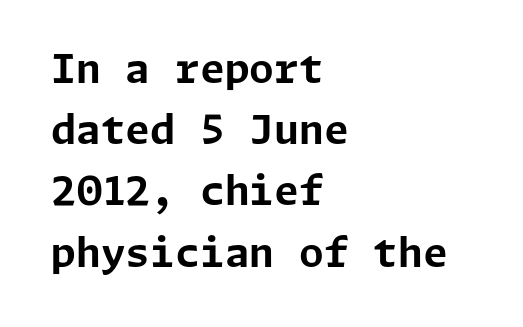
Q: Is the text bold? A: Yes.
Q: Is the text italic (slanted)? A: No, it is upright.
Q: Is the typeface a serif or a sans-serif typeface? A: Sans-serif.
Q: Is the text underlined? A: No.
Q: How is the paragraph aligned? A: Left-aligned.
Q: Is the spacing between letters normal or unusually wide? A: Normal.
Q: Is the spacing between lines tight, normal or loose? A: Normal.
Q: Width (condensed, normal, or wide)? A: Normal.
Q: Stroke contrast? A: Low.
Q: x-height? A: Medium.
